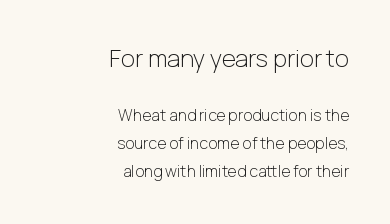
The image shows 24 px text type, upright; set right-aligned, line spacing 1.77x, normal letter spacing, not underlined; the first (top) block is 1.5x larger.
